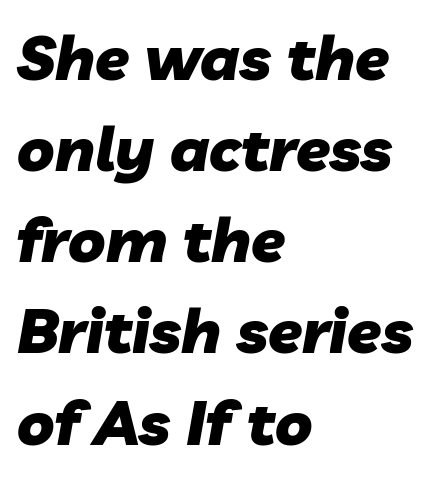
The image shows 62 px heavy type, italic (leaning right); set left-aligned, normal line spacing (1.47x), normal letter spacing, not underlined; low stroke contrast and a medium x-height.
